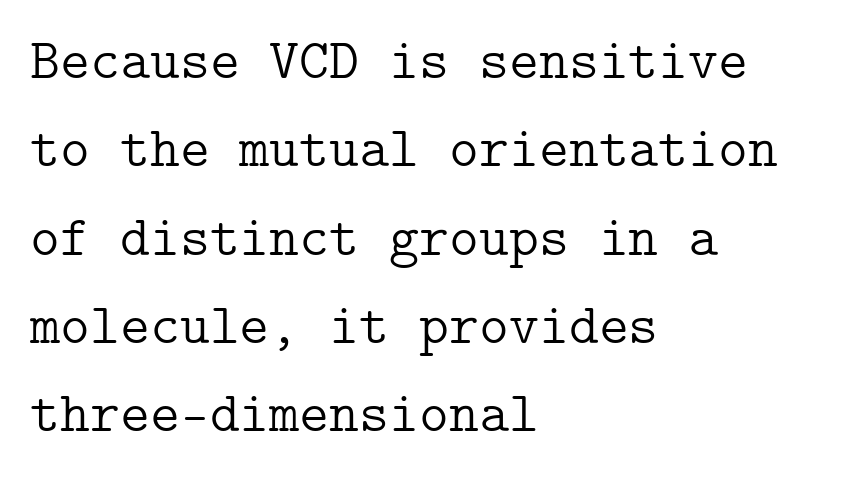
The image shows 57 px light serif type, upright; set left-aligned, normal line spacing (1.55x), normal letter spacing, not underlined; low stroke contrast and a medium x-height.
